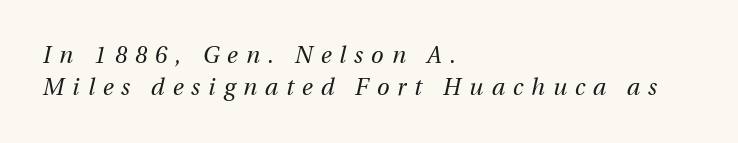
{"italic": "yes", "lean": "right", "slant_degrees": 12, "bold": "no", "underline": "no", "align": "left", "line_spacing": "normal", "line_spacing_ratio": 1.39, "letter_spacing": "wide", "letter_spacing_em": 0.35, "glyph_px": 23}
